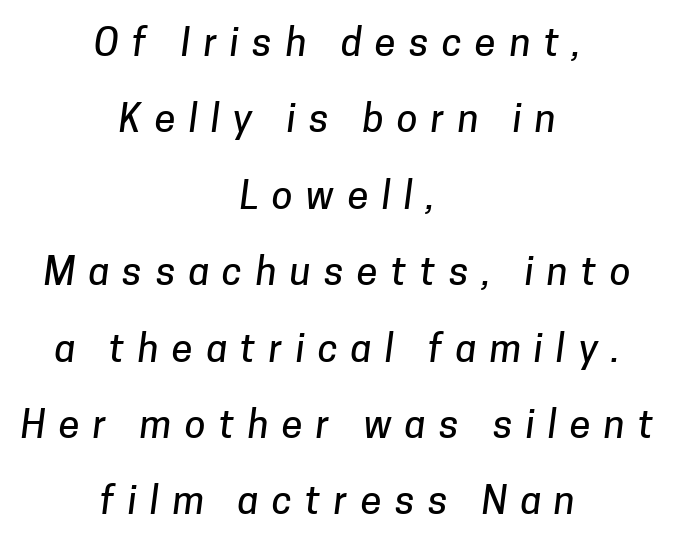
The image shows 38 px sans-serif type; set centered, loose line spacing (2.01x), unusually wide letter spacing (+0.35 em), not underlined; low stroke contrast and a medium x-height.
